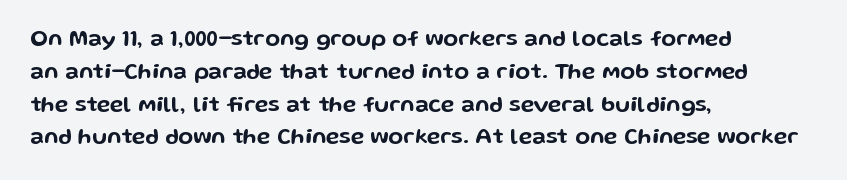
The specimen omits any rule beneath the text block's lines. Is the letter spacing exaggerated? No — it looks like the ordinary default. The typography opts for an upright posture over an oblique one. The rag falls on the right side of this text block. Baseline-to-baseline distance is the conventional proportion of letter height.
